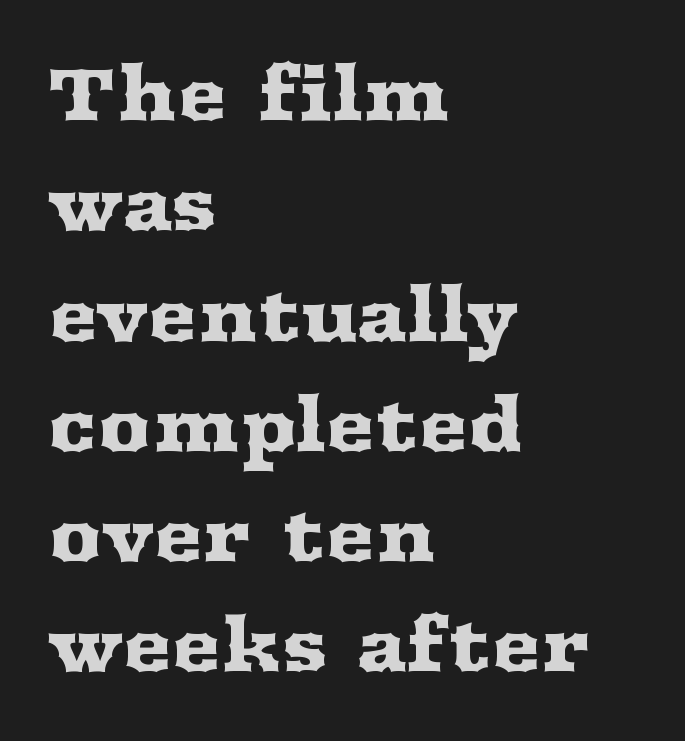
The image shows 74 px wide serif type, upright; set left-aligned, normal line spacing (1.49x), normal letter spacing, not underlined; medium stroke contrast and a medium x-height.
